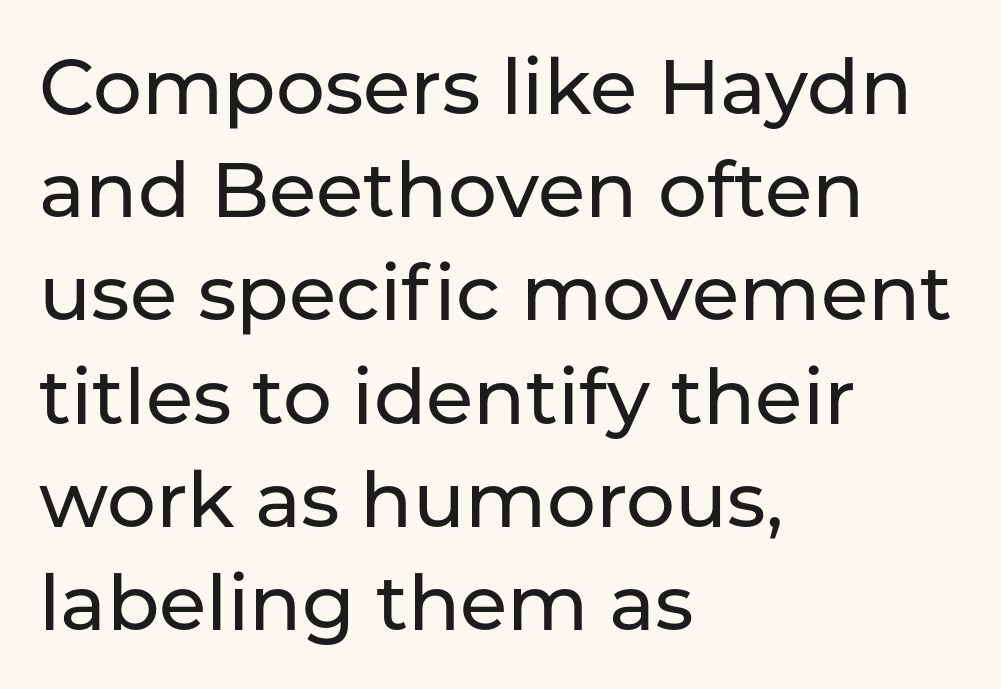
The image shows 77 px sans-serif type, upright; set left-aligned, normal line spacing (1.34x), normal letter spacing, not underlined; low stroke contrast and a medium x-height.
